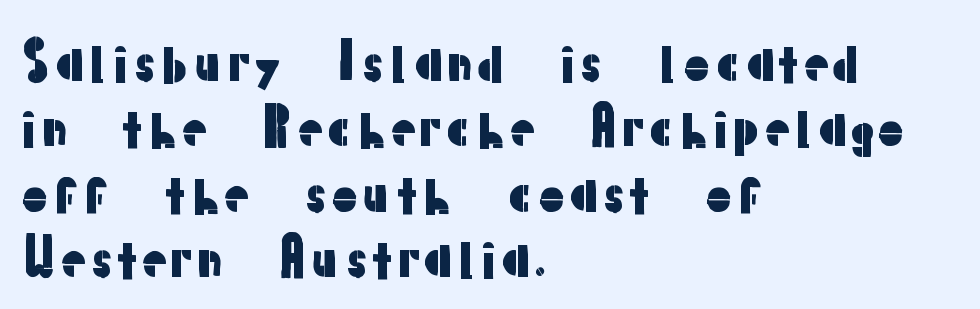
{"serif": "no", "italic": "no", "width": "normal", "stroke_contrast": "low", "x_height": "medium", "monospaced": "no", "underline": "no", "align": "left", "line_spacing": "normal", "line_spacing_ratio": 1.28, "letter_spacing": "normal", "letter_spacing_em": 0.0, "glyph_px": 51}
